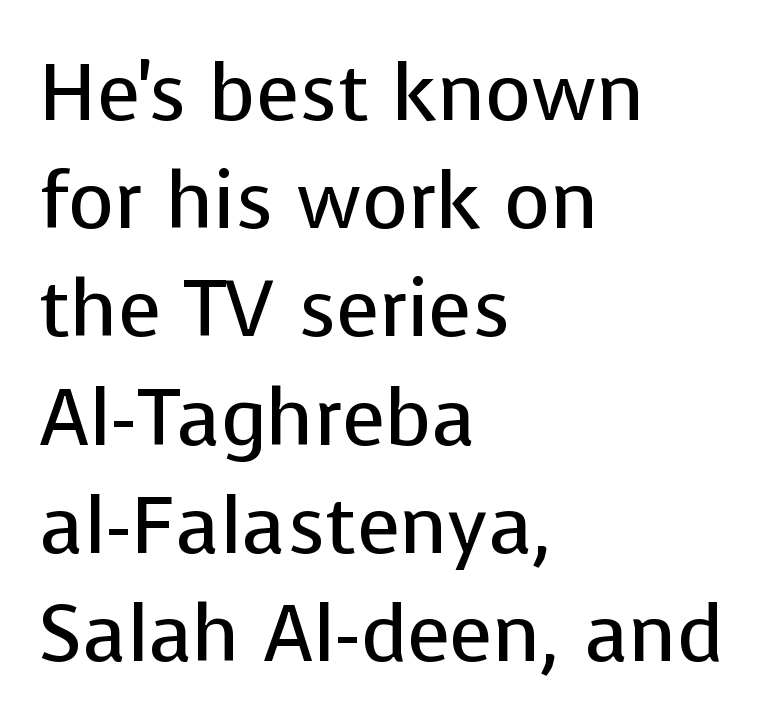
{"serif": "no", "italic": "no", "bold": "no", "weight": "regular", "width": "normal", "stroke_contrast": "low", "x_height": "medium", "monospaced": "no", "underline": "no", "align": "left", "line_spacing": "normal", "line_spacing_ratio": 1.37, "letter_spacing": "normal", "letter_spacing_em": 0.0, "glyph_px": 79}
